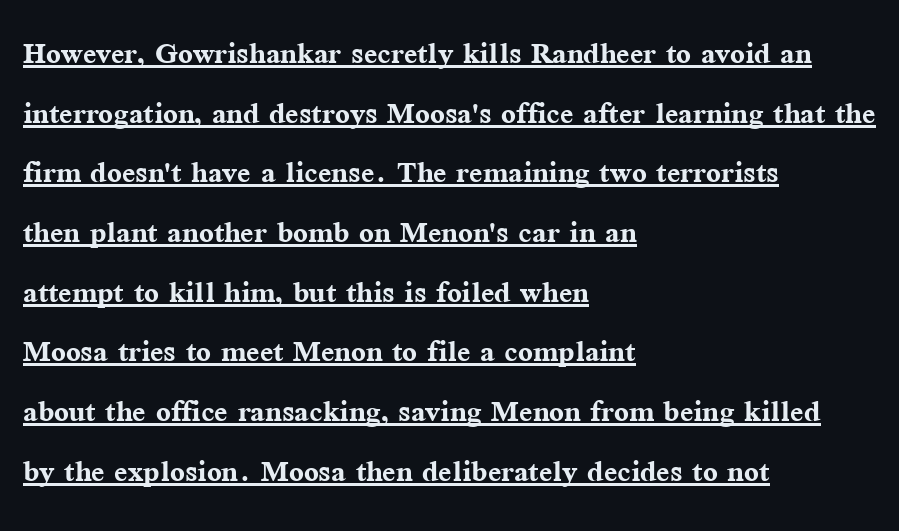
{"serif": "yes", "italic": "no", "bold": "yes", "weight": "semibold", "width": "normal", "stroke_contrast": "medium", "x_height": "medium", "monospaced": "no", "underline": "yes", "align": "left", "line_spacing": "normal", "line_spacing_ratio": 1.53, "letter_spacing": "normal", "letter_spacing_em": 0.0, "glyph_px": 39}
